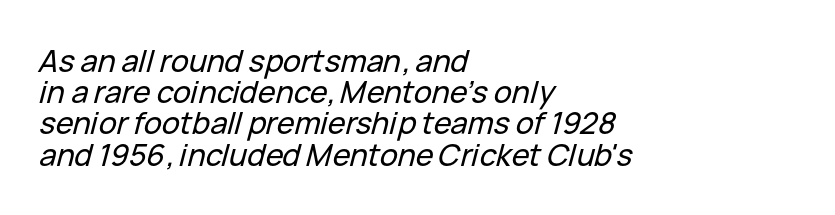
The image shows 30 px text type, italic (leaning right); set left-aligned, tight line spacing (1.04x), normal letter spacing, not underlined; low stroke contrast and a medium x-height.
